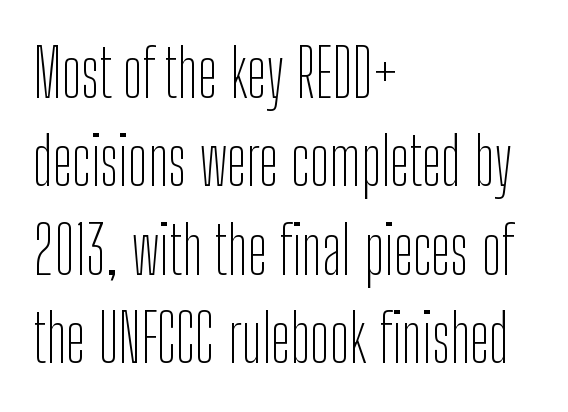
The image shows 66 px thin, condensed sans-serif type, upright; set left-aligned, normal line spacing (1.34x), normal letter spacing, not underlined; low stroke contrast and a medium x-height.
